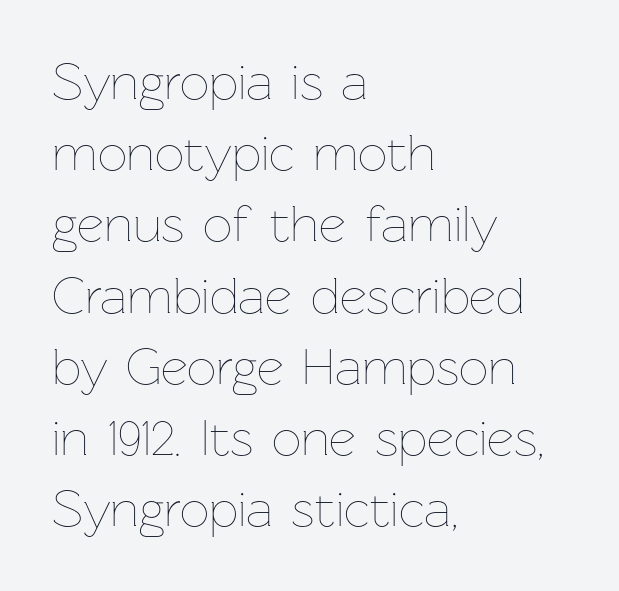
Q: Is the text bold? A: No.
Q: Is the text italic (slanted)? A: No, it is upright.
Q: Is the text underlined? A: No.
Q: How is the paragraph aligned? A: Left-aligned.
Q: Is the spacing between letters normal or unusually wide? A: Normal.
Q: Is the spacing between lines tight, normal or loose? A: Normal.
Q: Width (condensed, normal, or wide)? A: Normal.
Q: Stroke contrast? A: Low.
Q: x-height? A: Medium.
Q: Monospaced? A: No.
